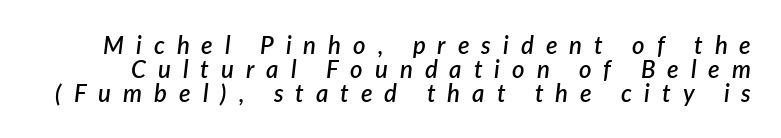
Q: Is the text bold? A: Semi-bold.
Q: Is the text italic (slanted)? A: Yes, it leans right by about 7 degrees.
Q: Is the text underlined? A: No.
Q: Is the spacing between letters normal or unusually wide? A: Unusually wide.
Q: Is the spacing between lines tight, normal or loose? A: Tight.
